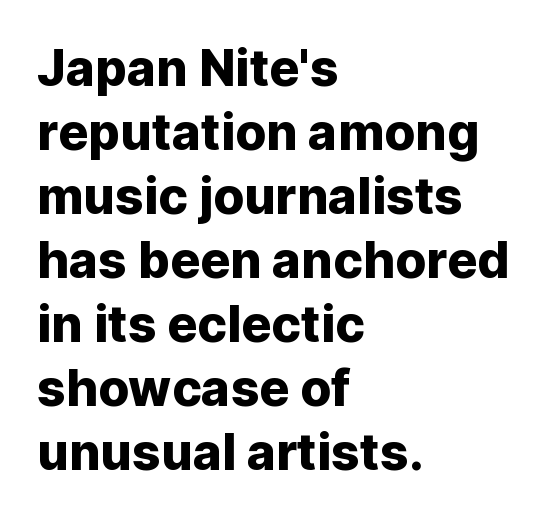
The image shows 50 px sans-serif type, upright; set left-aligned, normal line spacing (1.28x), normal letter spacing, not underlined; low stroke contrast and a medium x-height.
